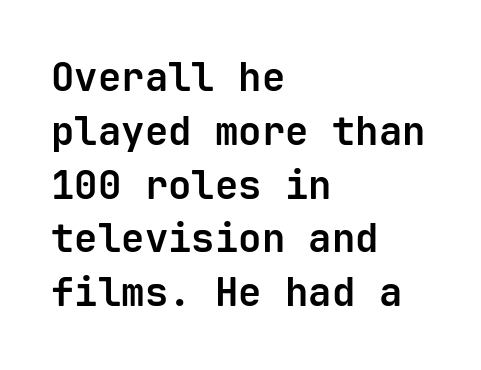
Heft: maximum for text — a bold. Quick note: interline space is typical. Check the space under the baseline: it is left empty. The passage shown is typed in a monospace face where columns stay perfectly aligned.
